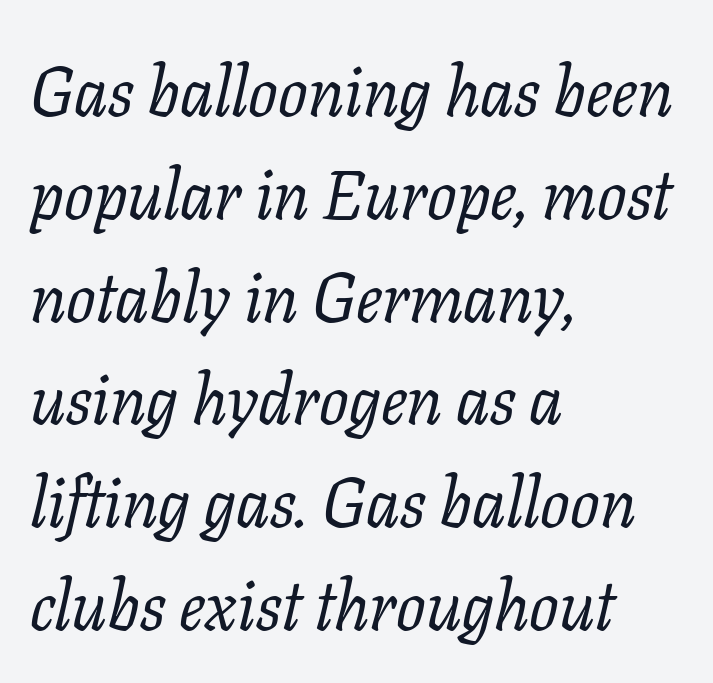
The image shows 69 px regular-weight serif type, italic (leaning right); set left-aligned, normal line spacing (1.49x), normal letter spacing, not underlined; low stroke contrast and a medium x-height.
